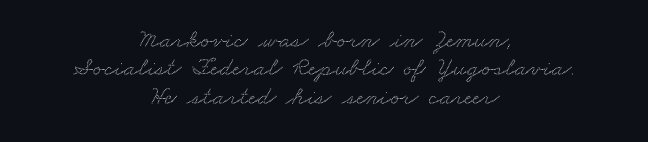
{"underline": "no", "align": "center", "line_spacing": "tight", "line_spacing_ratio": 1.09, "letter_spacing": "normal", "letter_spacing_em": 0.0, "glyph_px": 26}
